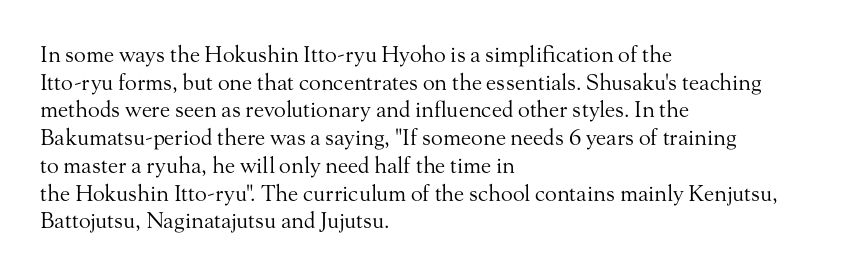
The image shows 22 px text type, upright; set left-aligned, normal line spacing (1.26x), normal letter spacing, not underlined.
